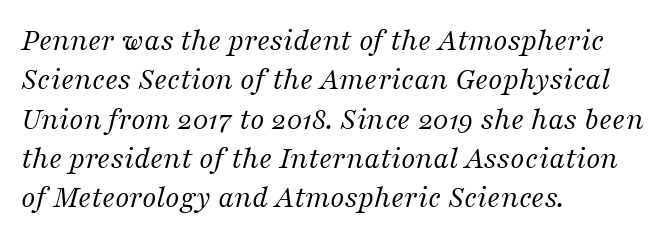
Underline: absent. Counters stay open thanks to moderate or lighter strokes. This sample is left-justified, so line endings fall wherever the words run out. Proportional: the letters do not fall into vertical columns. The font's italic variant was chosen for this text. Standard letterfit; no display-style spreading of the glyphs.
